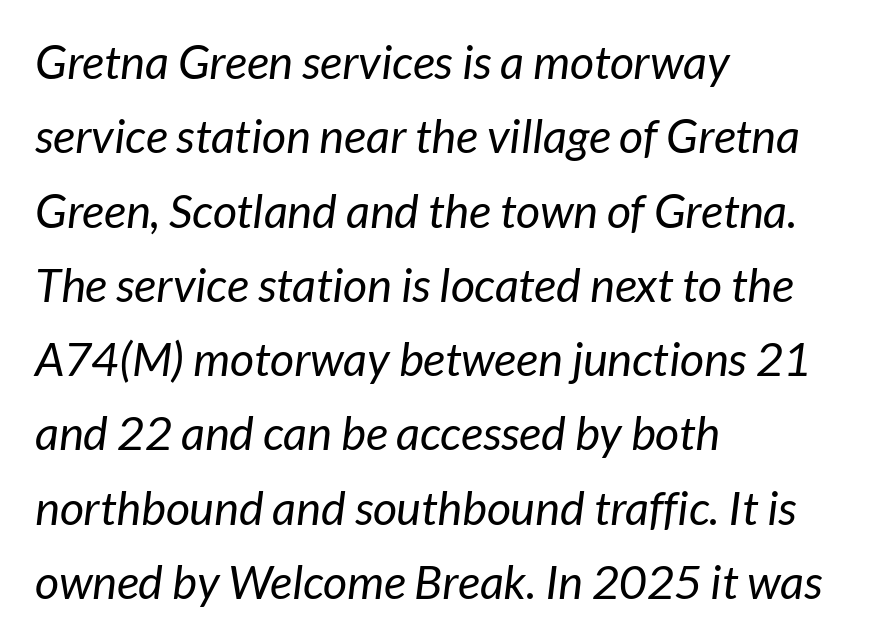
{"serif": "no", "bold": "no", "weight": "regular", "width": "normal", "stroke_contrast": "low", "x_height": "medium", "monospaced": "no", "underline": "no", "align": "left", "line_spacing": "normal", "line_spacing_ratio": 1.58, "letter_spacing": "normal", "letter_spacing_em": 0.0, "glyph_px": 47}
